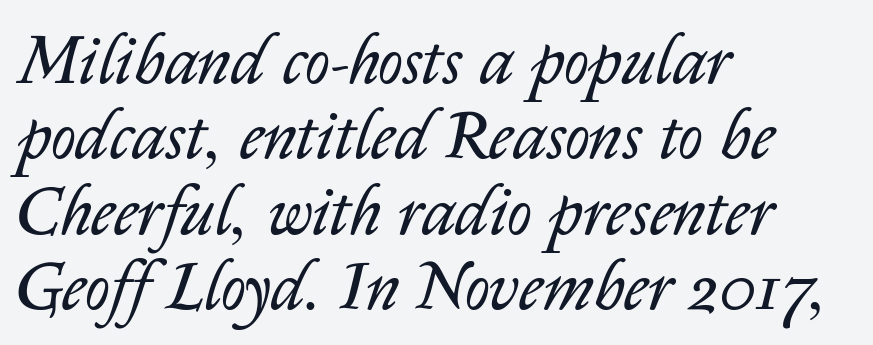
{"italic": "yes", "lean": "right", "slant_degrees": 14, "bold": "no", "weight": "regular", "width": "normal", "stroke_contrast": "low", "x_height": "medium", "monospaced": "no", "underline": "no", "align": "left", "line_spacing": "tight", "line_spacing_ratio": 1.11, "letter_spacing": "normal", "letter_spacing_em": 0.0, "glyph_px": 68}
